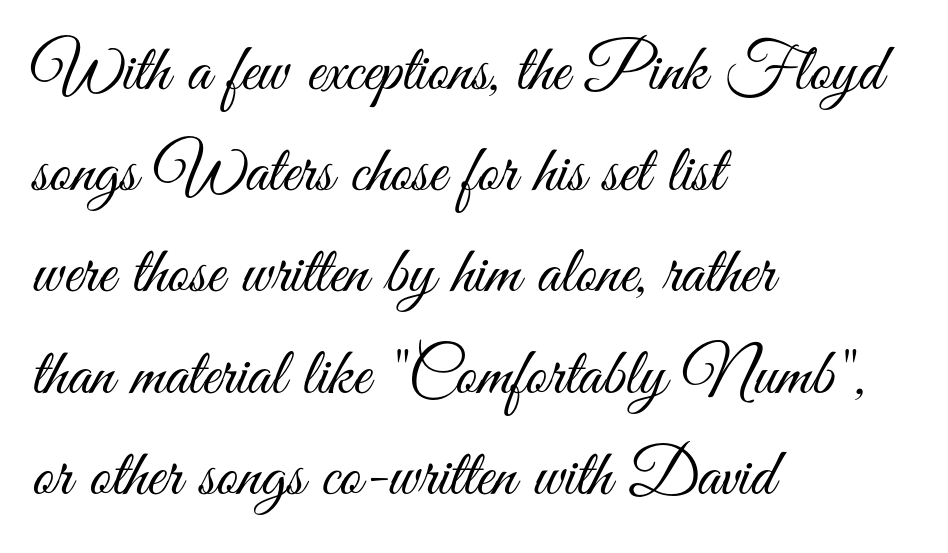
{"serif": "no", "bold": "no", "weight": "light", "width": "condensed", "stroke_contrast": "medium", "x_height": "small", "monospaced": "no", "underline": "no", "align": "left", "line_spacing": "normal", "line_spacing_ratio": 1.51, "letter_spacing": "normal", "letter_spacing_em": 0.0, "glyph_px": 67}
